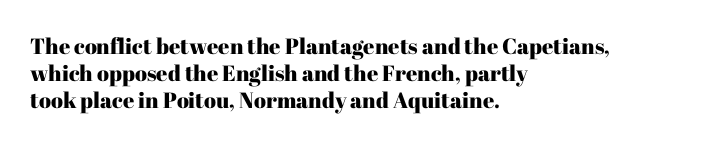
Q: Is the text italic (slanted)? A: No, it is upright.
Q: Is the text underlined? A: No.
Q: How is the paragraph aligned? A: Left-aligned.
Q: Is the spacing between letters normal or unusually wide? A: Normal.
